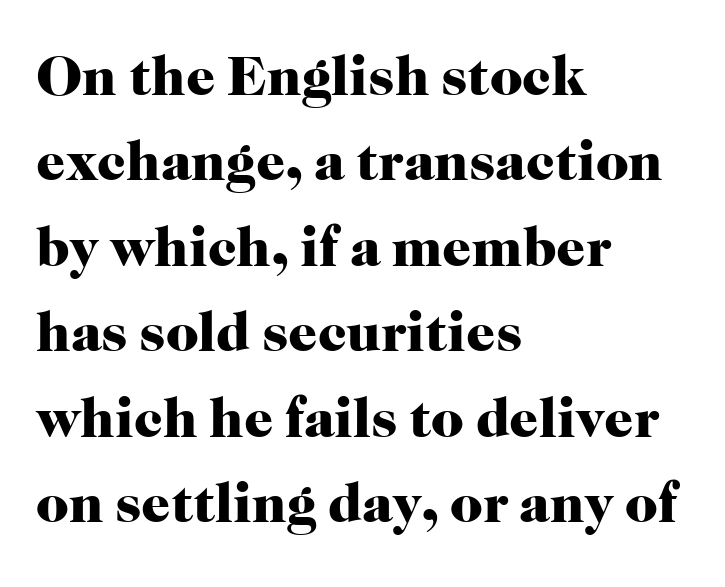
{"serif": "yes", "italic": "no", "bold": "yes", "weight": "heavy", "width": "normal", "stroke_contrast": "high", "x_height": "medium", "monospaced": "no", "underline": "no", "align": "left", "line_spacing": "normal", "line_spacing_ratio": 1.5, "letter_spacing": "normal", "letter_spacing_em": 0.0, "glyph_px": 57}
